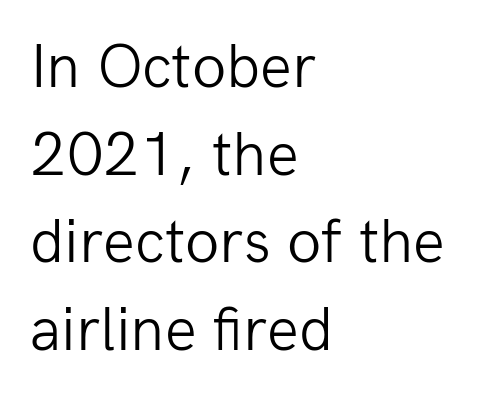
Q: Is the text bold? A: No.
Q: Is the text italic (slanted)? A: No, it is upright.
Q: Is the typeface a serif or a sans-serif typeface? A: Sans-serif.
Q: Is the text underlined? A: No.
Q: How is the paragraph aligned? A: Left-aligned.
Q: Is the spacing between letters normal or unusually wide? A: Normal.
Q: Is the spacing between lines tight, normal or loose? A: Normal.
Q: Width (condensed, normal, or wide)? A: Normal.
Q: Stroke contrast? A: Low.
Q: x-height? A: Medium.
Q: Monospaced? A: No.
